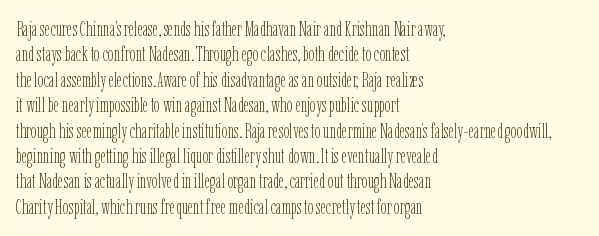
Q: Is the text bold? A: No.
Q: Is the text italic (slanted)? A: No, it is upright.
Q: Is the text underlined? A: No.
Q: How is the paragraph aligned? A: Left-aligned.
Q: Is the spacing between letters normal or unusually wide? A: Normal.
